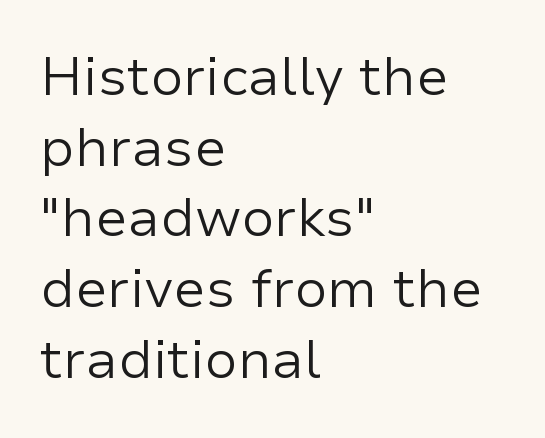
{"serif": "no", "italic": "no", "bold": "no", "weight": "regular", "width": "normal", "stroke_contrast": "low", "x_height": "medium", "monospaced": "no", "underline": "no", "align": "left", "line_spacing": "normal", "line_spacing_ratio": 1.31, "letter_spacing": "normal", "letter_spacing_em": 0.0, "glyph_px": 54}
